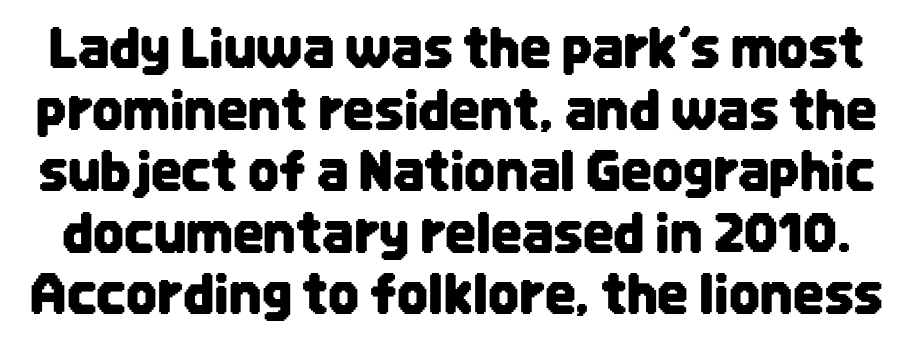
Q: Is the text italic (slanted)? A: No, it is upright.
Q: Is the typeface a serif or a sans-serif typeface? A: Sans-serif.
Q: Is the text underlined? A: No.
Q: Is the spacing between letters normal or unusually wide? A: Normal.
Q: Is the spacing between lines tight, normal or loose? A: Tight.
Q: Width (condensed, normal, or wide)? A: Condensed.
Q: Stroke contrast? A: Low.
Q: x-height? A: Large.
Q: Monospaced? A: No.
